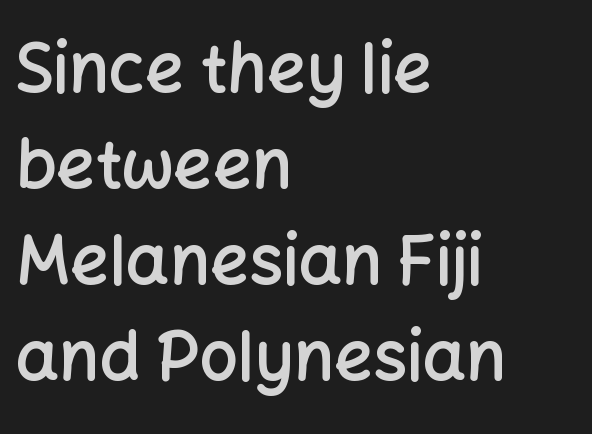
{"serif": "no", "italic": "no", "bold": "semi", "weight": "semibold", "width": "normal", "stroke_contrast": "low", "x_height": "medium", "monospaced": "no", "underline": "no", "align": "left", "line_spacing": "normal", "line_spacing_ratio": 1.41, "letter_spacing": "normal", "letter_spacing_em": 0.0, "glyph_px": 68}
